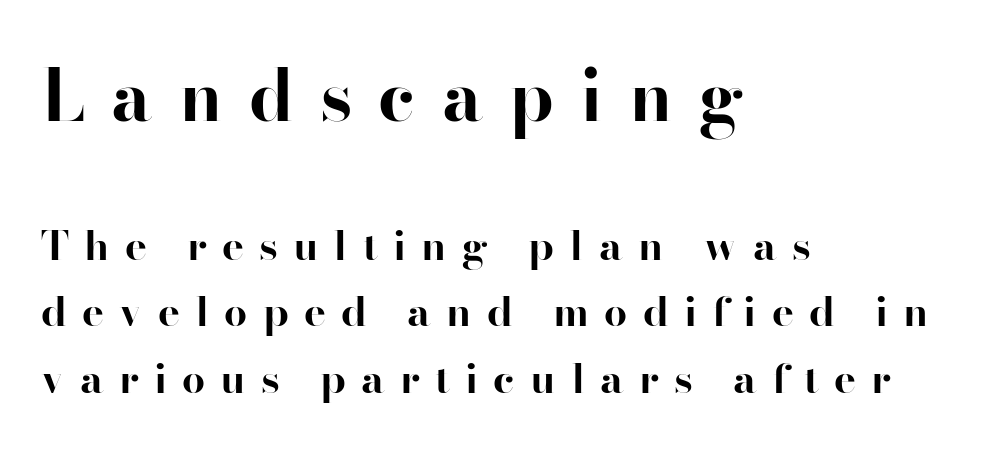
Q: Is the text bold? A: Yes.
Q: Is the text italic (slanted)? A: No, it is upright.
Q: Is the typeface a serif or a sans-serif typeface? A: Serif.
Q: Is the text underlined? A: No.
Q: How is the paragraph aligned? A: Left-aligned.
Q: Is the spacing between letters normal or unusually wide? A: Unusually wide.
Q: Is the spacing between lines tight, normal or loose? A: Normal.
Q: Which block of text is set in a larger size, the first (top) or the second (bottom)? A: The first (top) one.
Q: Width (condensed, normal, or wide)? A: Normal.
Q: Stroke contrast? A: High.
Q: x-height? A: Small.
Q: Monospaced? A: No.
